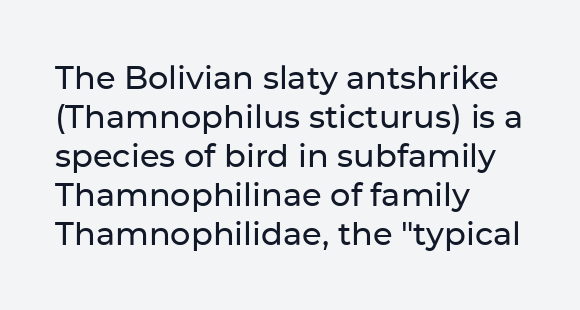
Q: Is the text italic (slanted)? A: No, it is upright.
Q: Is the typeface a serif or a sans-serif typeface? A: Sans-serif.
Q: Is the text underlined? A: No.
Q: How is the paragraph aligned? A: Left-aligned.
Q: Is the spacing between letters normal or unusually wide? A: Normal.
Q: Width (condensed, normal, or wide)? A: Normal.
Q: Stroke contrast? A: Low.
Q: x-height? A: Medium.
Q: Monospaced? A: No.
